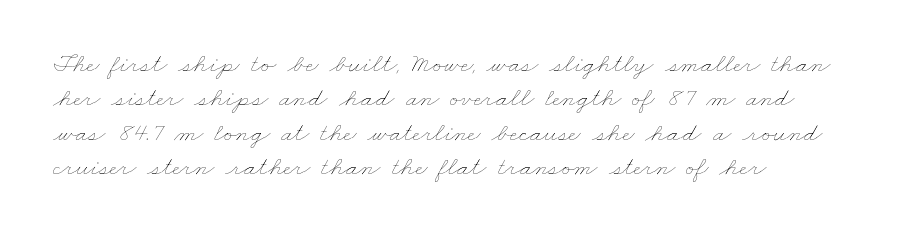
The image shows 27 px text type; set left-aligned, normal line spacing (1.27x), normal letter spacing, not underlined.
